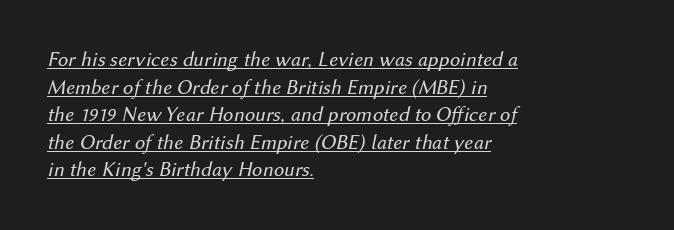
Q: Is the text bold? A: No.
Q: Is the text italic (slanted)? A: Yes, it leans right by about 12 degrees.
Q: Is the text underlined? A: Yes.
Q: How is the paragraph aligned? A: Left-aligned.
Q: Is the spacing between letters normal or unusually wide? A: Normal.
Q: Is the spacing between lines tight, normal or loose? A: Normal.
